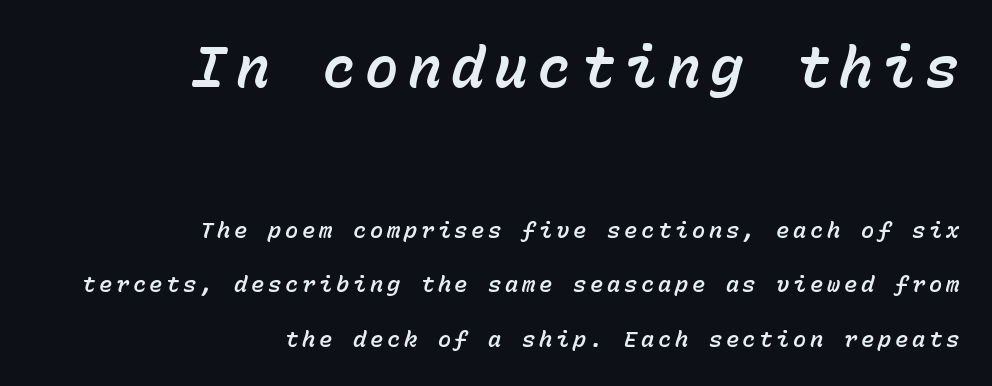
{"italic": "yes", "lean": "right", "slant_degrees": 15, "width": "normal", "stroke_contrast": "low", "x_height": "medium", "monospaced": "yes", "underline": "no", "align": "right", "line_spacing": "loose", "line_spacing_ratio": 2.48, "larger_block": "first", "size_ratio": 2.55, "glyph_px": 56}
